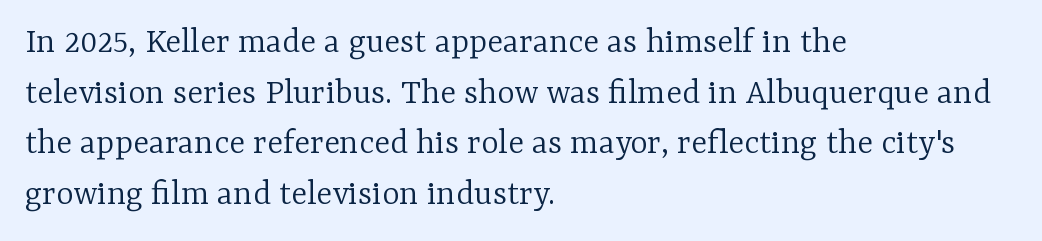
Q: Is the text bold? A: No.
Q: Is the text italic (slanted)? A: No, it is upright.
Q: Is the typeface a serif or a sans-serif typeface? A: Serif.
Q: Is the text underlined? A: No.
Q: How is the paragraph aligned? A: Left-aligned.
Q: Is the spacing between letters normal or unusually wide? A: Normal.
Q: Is the spacing between lines tight, normal or loose? A: Normal.
Q: Width (condensed, normal, or wide)? A: Normal.
Q: Stroke contrast? A: Low.
Q: x-height? A: Medium.
Q: Monospaced? A: No.
